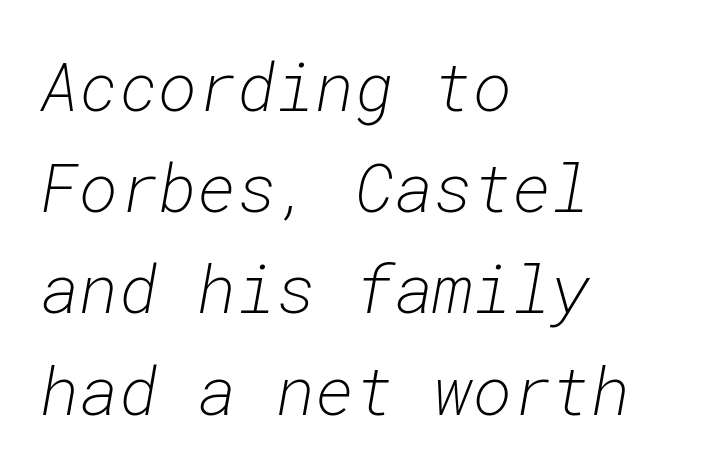
The image shows 67 px light type, italic (leaning right), monospaced; set left-aligned, normal line spacing (1.51x), normal letter spacing, not underlined; low stroke contrast and a medium x-height.
